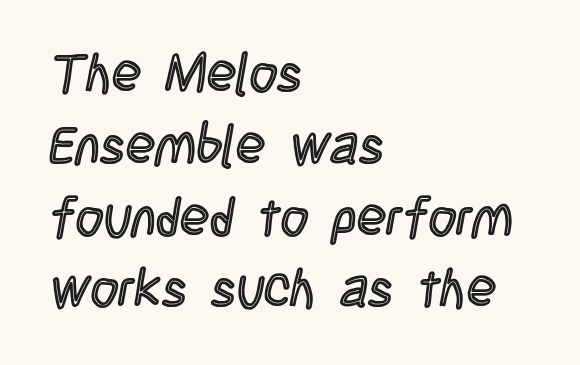
The image shows 54 px condensed type; set left-aligned, normal line spacing (1.33x), normal letter spacing, not underlined; a large x-height.
